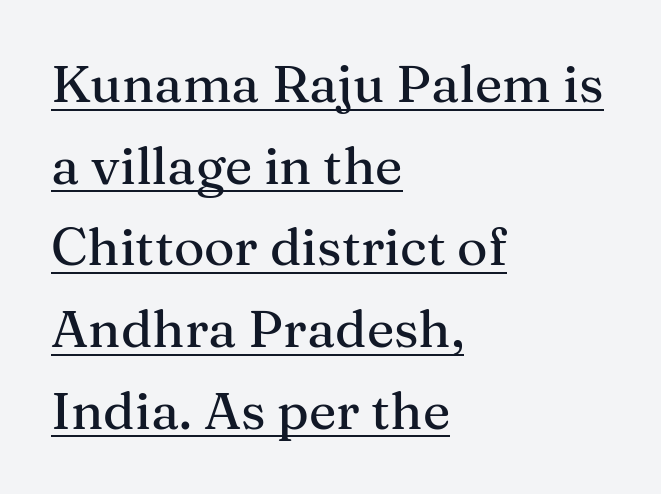
Q: Is the text italic (slanted)? A: No, it is upright.
Q: Is the typeface a serif or a sans-serif typeface? A: Serif.
Q: Is the text underlined? A: Yes.
Q: How is the paragraph aligned? A: Left-aligned.
Q: Is the spacing between letters normal or unusually wide? A: Normal.
Q: Is the spacing between lines tight, normal or loose? A: Normal.
Q: Width (condensed, normal, or wide)? A: Normal.
Q: Stroke contrast? A: Medium.
Q: x-height? A: Medium.
Q: Monospaced? A: No.
